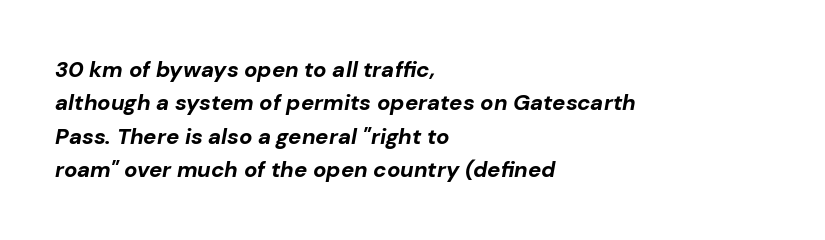
The image shows 22 px bold type, italic (leaning right); set left-aligned, normal line spacing (1.52x), normal letter spacing, not underlined.
